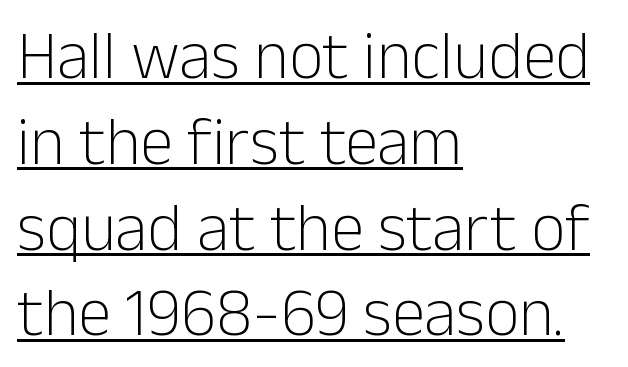
{"serif": "no", "italic": "no", "bold": "no", "weight": "light", "width": "normal", "stroke_contrast": "low", "x_height": "medium", "monospaced": "no", "underline": "yes", "align": "left", "line_spacing": "normal", "line_spacing_ratio": 1.28, "letter_spacing": "normal", "letter_spacing_em": 0.0, "glyph_px": 67}
